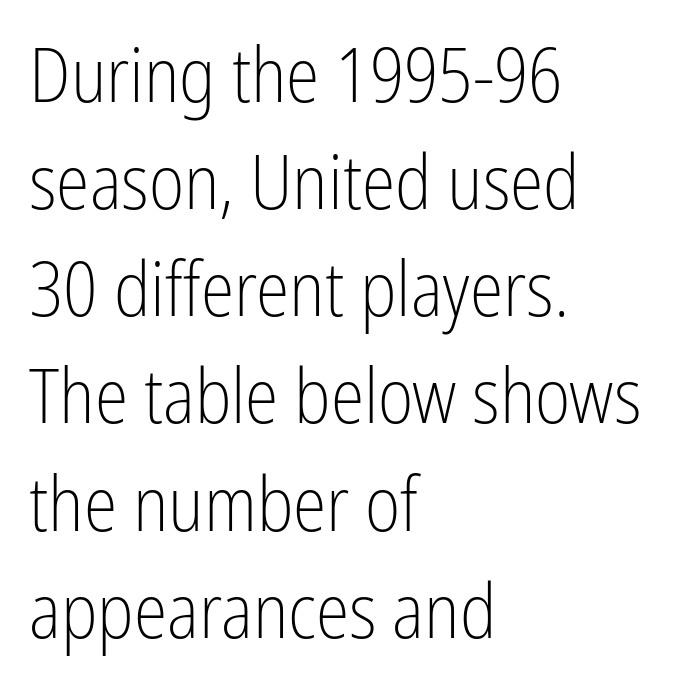
{"serif": "no", "italic": "no", "bold": "no", "weight": "light", "width": "condensed", "stroke_contrast": "low", "x_height": "medium", "monospaced": "no", "underline": "no", "align": "left", "line_spacing": "normal", "line_spacing_ratio": 1.41, "letter_spacing": "normal", "letter_spacing_em": 0.0, "glyph_px": 76}
